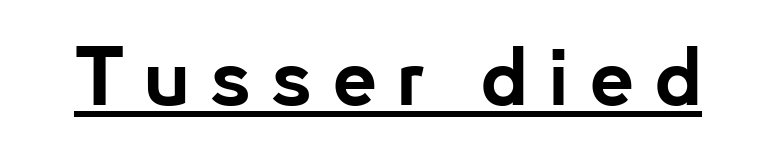
The image shows 80 px bold sans-serif type, upright; set unusually wide letter spacing (+0.24 em), underlined; low stroke contrast and a small x-height.
